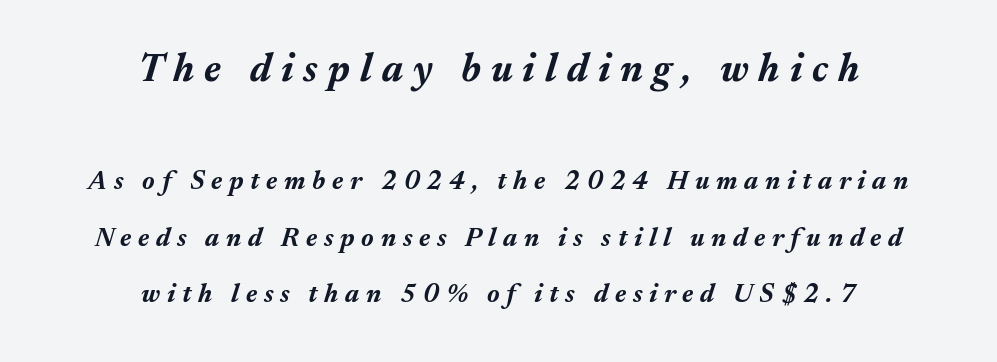
Does the lettering tilt? It does — this is italic. The tracking reads as deliberately expanded to a designer's eye. Casual observation: everything's sitting right in the middle. Leading: increased. The earlier block is typeset at a bigger size than the later block.
